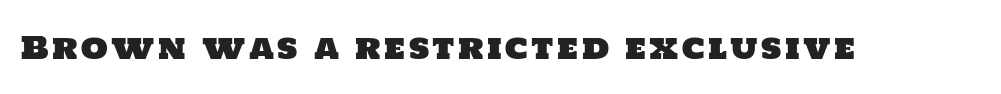
The glyphs in this specimen are sans serif. The foot of each line stays bare and open. Is this a fixed-width face? No — the glyphs have proportional, varying widths.
